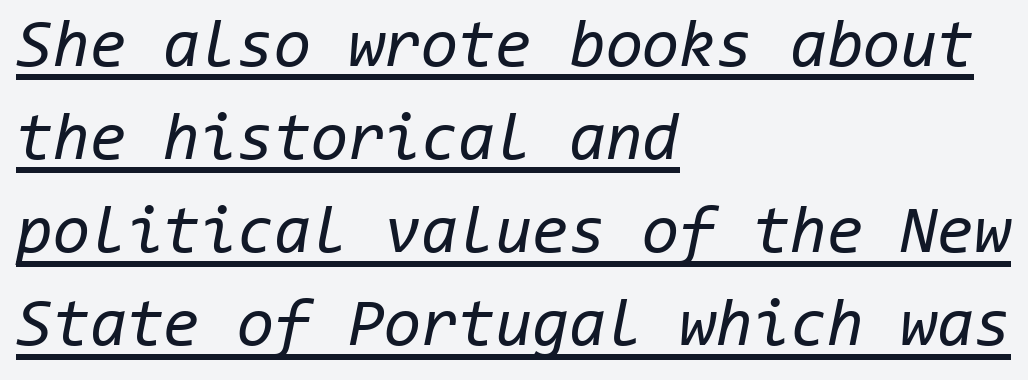
Descenders here cross a horizontal rule under the line. A typesetter would mark this as italic. Tracking here is standard; glyphs follow each other at the usual distance. The rendering uses typewriter-style spacing with identical character cells. Left-aligned paragraph, ragged on the right.
